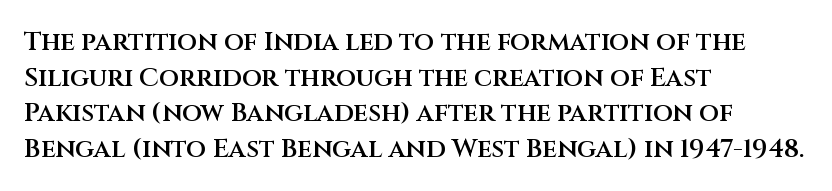
Q: Is the text bold? A: Semi-bold.
Q: Is the text italic (slanted)? A: No, it is upright.
Q: Is the text underlined? A: No.
Q: How is the paragraph aligned? A: Left-aligned.
Q: Is the spacing between letters normal or unusually wide? A: Normal.
Q: Is the spacing between lines tight, normal or loose? A: Normal.
